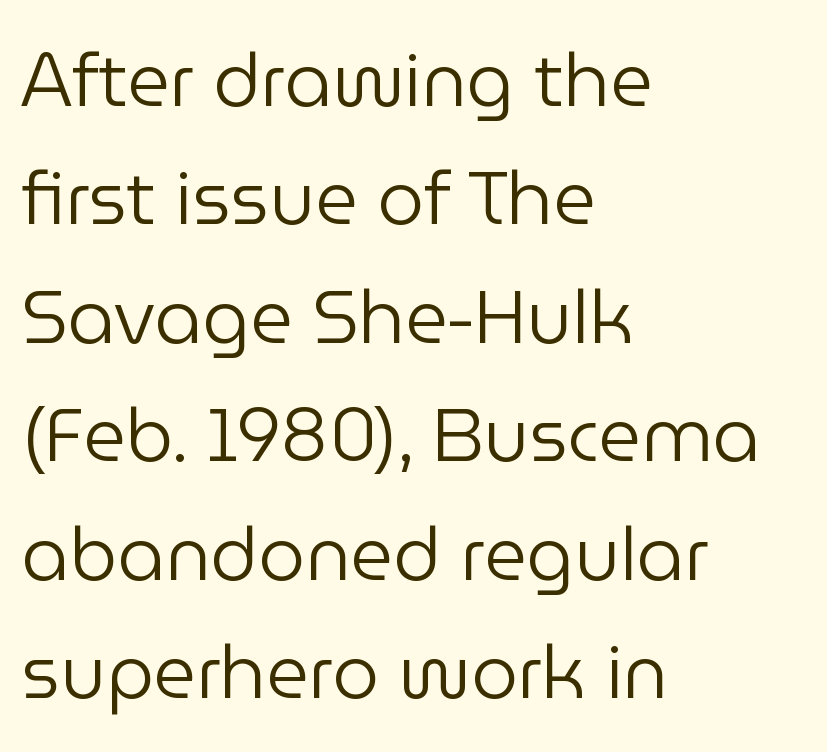
Default kerning and tracking; the words read as compact shapes. Look at the bottom of the vertical strokes: they stop flat, with no serifs. Counters stay open thanks to moderate or lighter strokes. These lines stack with their left ends in a neat column. These lines were composed using upright roman letters. The strip under each line holds only bare page.
